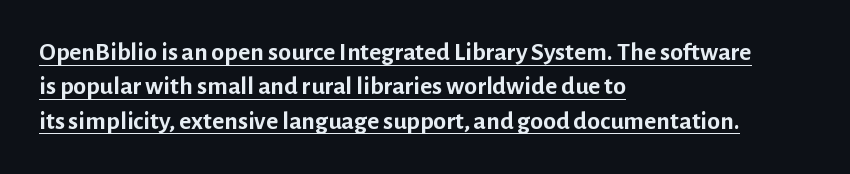
The image shows 26 px bold type, upright; set left-aligned, normal line spacing (1.32x), normal letter spacing, underlined.
